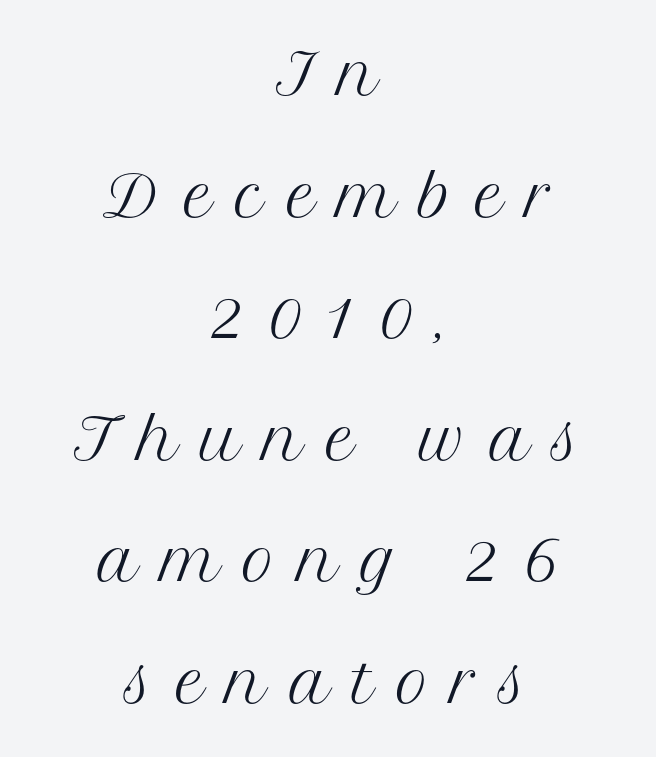
The letterforms sit at book weight or below. Every row of glyphs is offset so its center matches the block's center. Letterform terminals end in serifs throughout the passage. The rendering uses natural spacing where letterforms have individual widths.
